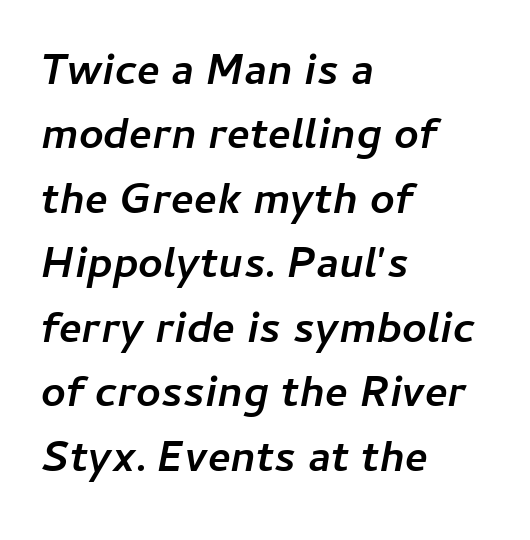
{"italic": "yes", "lean": "right", "slant_degrees": 11, "bold": "yes", "weight": "semibold", "width": "normal", "stroke_contrast": "low", "x_height": "medium", "monospaced": "no", "underline": "no", "align": "left", "line_spacing": "normal", "line_spacing_ratio": 1.5, "letter_spacing": "normal", "letter_spacing_em": 0.0, "glyph_px": 43}
